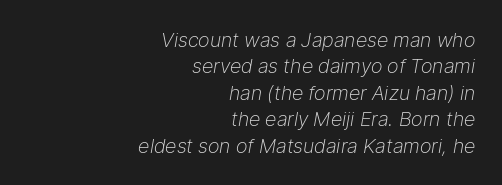
Q: Is the text bold? A: No.
Q: Is the text italic (slanted)? A: Yes, it leans right by about 9 degrees.
Q: Is the text underlined? A: No.
Q: How is the paragraph aligned? A: Right-aligned.
Q: Is the spacing between letters normal or unusually wide? A: Normal.
Q: Is the spacing between lines tight, normal or loose? A: Normal.
